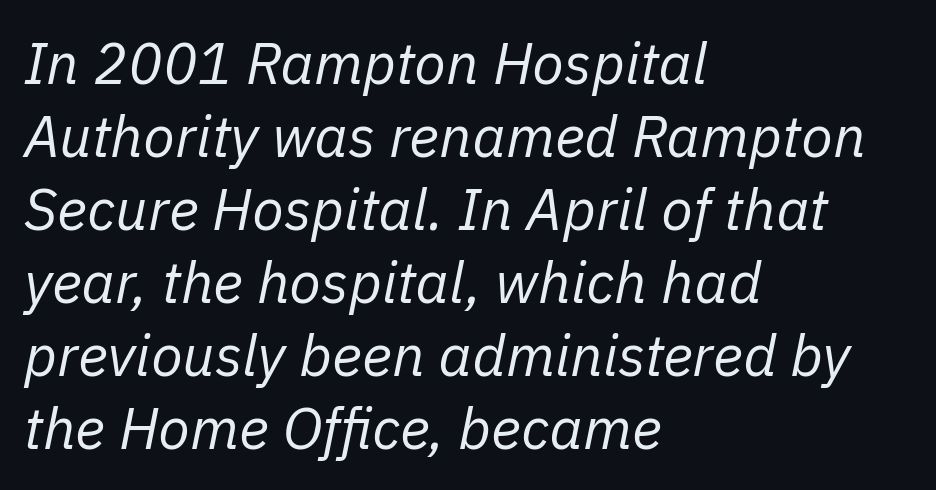
The image shows 58 px regular-weight type, italic (leaning right); set left-aligned, normal line spacing (1.26x), normal letter spacing, not underlined; low stroke contrast and a medium x-height.
